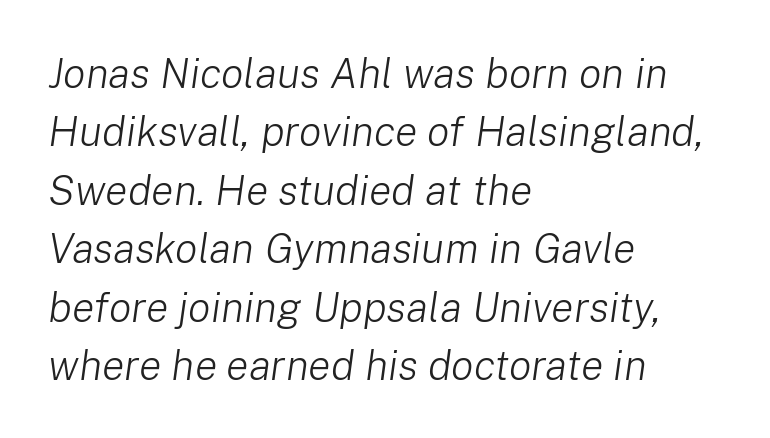
{"italic": "yes", "lean": "right", "slant_degrees": 8, "bold": "no", "weight": "light", "width": "normal", "stroke_contrast": "low", "x_height": "medium", "monospaced": "no", "underline": "no", "align": "left", "line_spacing": "normal", "line_spacing_ratio": 1.39, "letter_spacing": "normal", "letter_spacing_em": 0.0, "glyph_px": 42}
